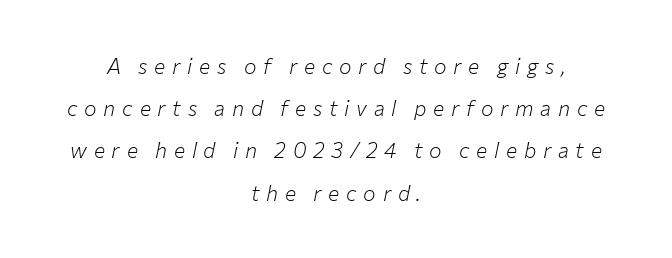
{"italic": "yes", "lean": "right", "slant_degrees": 12, "bold": "no", "underline": "no", "align": "center", "line_spacing": "loose", "line_spacing_ratio": 2.01, "letter_spacing": "wide", "letter_spacing_em": 0.32, "glyph_px": 21}
